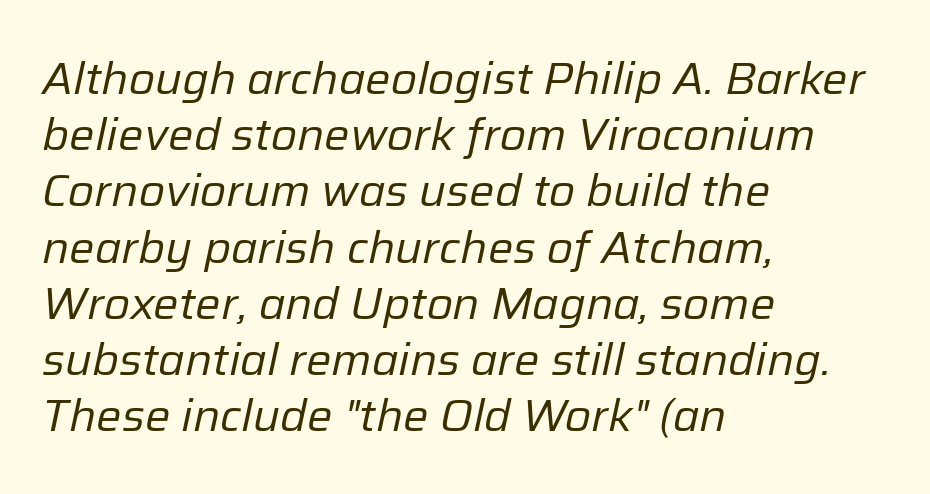
{"italic": "yes", "lean": "right", "slant_degrees": 12, "bold": "no", "weight": "regular", "width": "normal", "stroke_contrast": "low", "x_height": "medium", "monospaced": "no", "underline": "no", "align": "left", "line_spacing": "normal", "line_spacing_ratio": 1.25, "letter_spacing": "normal", "letter_spacing_em": 0.0, "glyph_px": 45}
